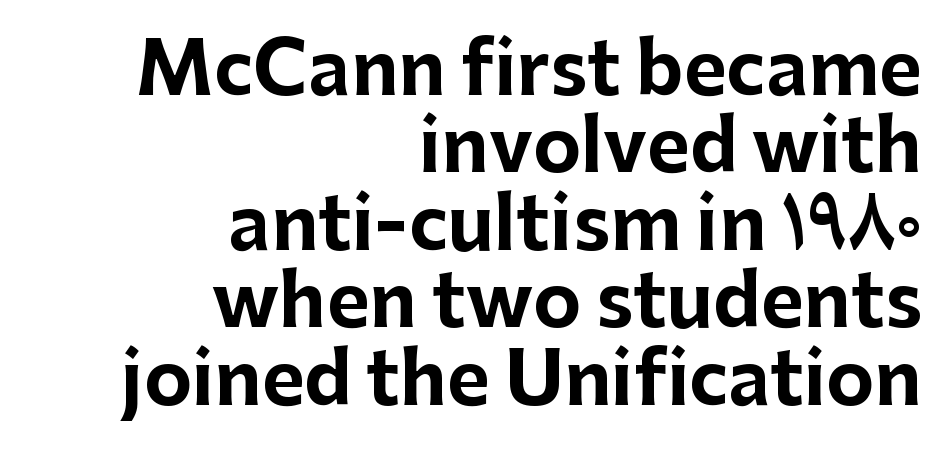
Q: Is the text bold? A: Yes.
Q: Is the text italic (slanted)? A: No, it is upright.
Q: Is the typeface a serif or a sans-serif typeface? A: Sans-serif.
Q: Is the text underlined? A: No.
Q: How is the paragraph aligned? A: Right-aligned.
Q: Is the spacing between letters normal or unusually wide? A: Normal.
Q: Is the spacing between lines tight, normal or loose? A: Tight.
Q: Width (condensed, normal, or wide)? A: Normal.
Q: Stroke contrast? A: Low.
Q: x-height? A: Medium.
Q: Monospaced? A: No.
